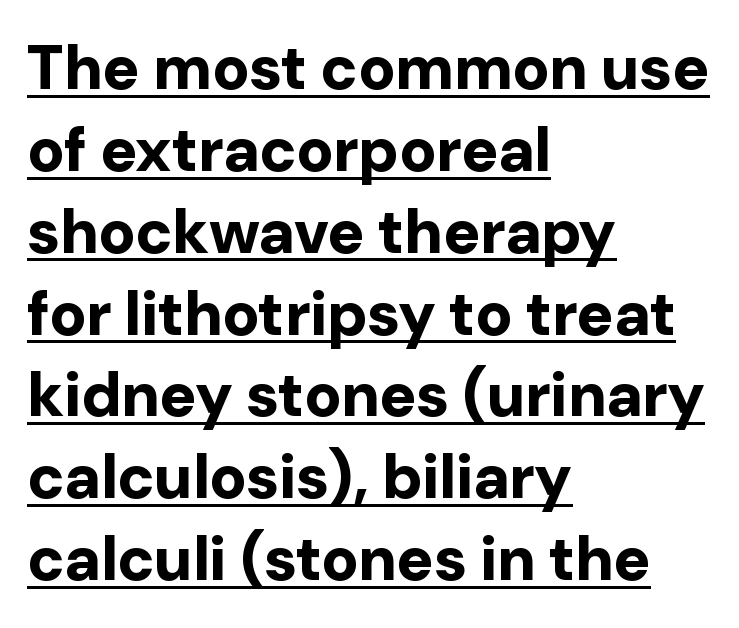
{"serif": "no", "italic": "no", "bold": "yes", "weight": "bold", "width": "normal", "stroke_contrast": "low", "x_height": "medium", "monospaced": "no", "underline": "yes", "align": "left", "line_spacing": "normal", "line_spacing_ratio": 1.32, "letter_spacing": "normal", "letter_spacing_em": 0.0, "glyph_px": 62}
